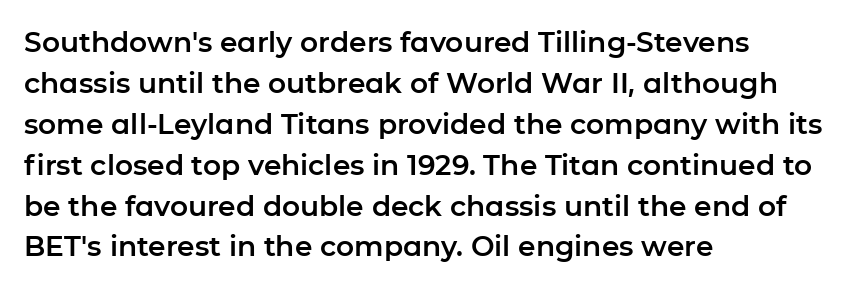
Posture: vertical. This sample has the flowing, uneven cadence of proportional lettering. Honestly, the letter spacing is just normal — you wouldn't notice it. Regular leading. Honestly, there is no underline to notice here at all.
